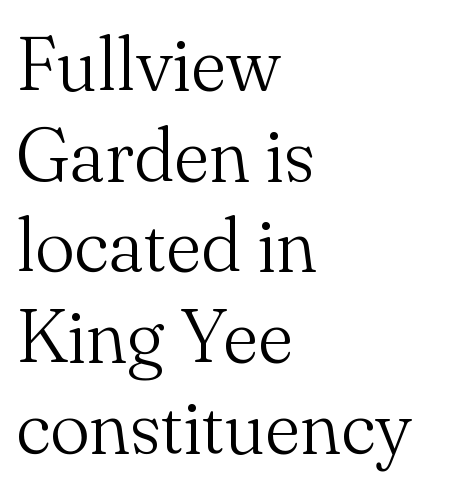
The compositor pushed each line to the left boundary. Standard letterfit; no display-style spreading of the glyphs. Do the letters lean? They stand straight. The foot of each line stays bare and open. Look at the bottom of the vertical strokes: they flare into serifs here. The weight tops out at a normal text grade.
